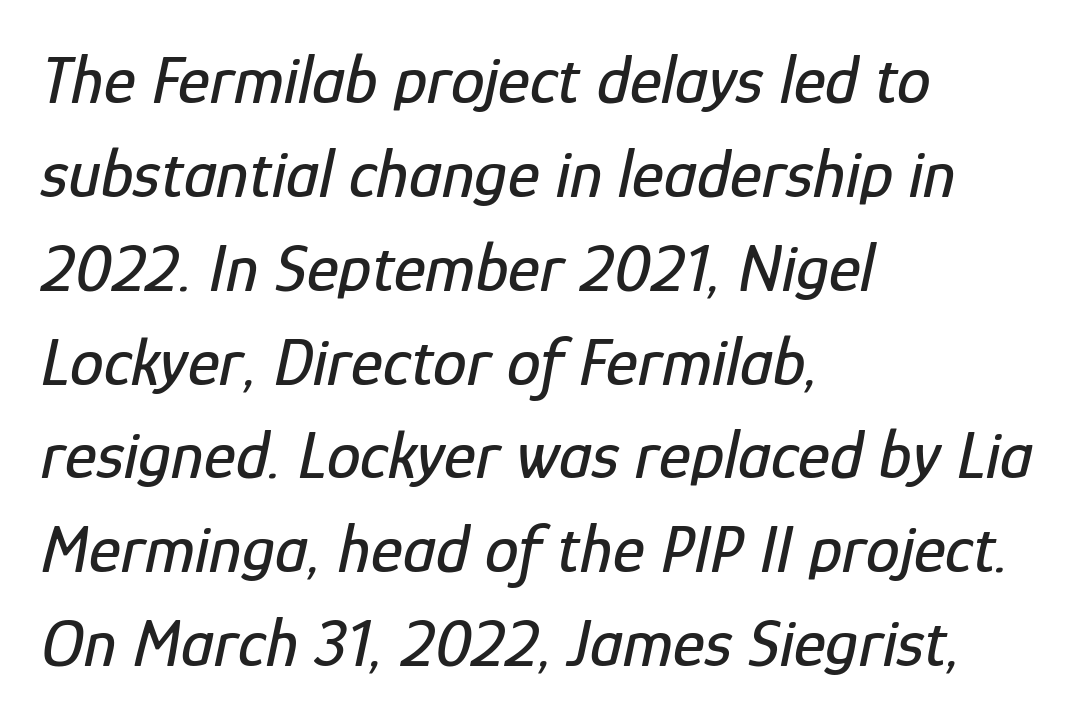
It's the slanting kind of type. Underline: absent. Compared with typical paragraphs, the rows here are spaced about the same. The line texture is even and compact thanks to regular tracking.
